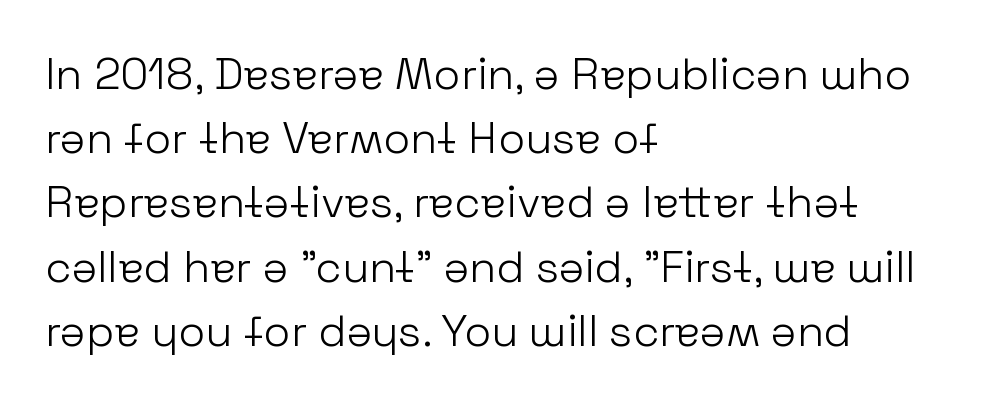
The image shows 44 px light sans-serif type, upright; set left-aligned, normal line spacing (1.46x), normal letter spacing, not underlined; low stroke contrast and a medium x-height.
